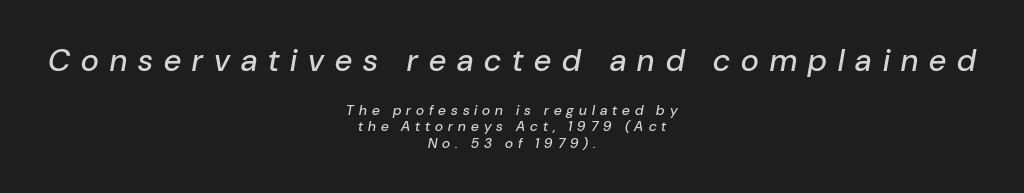
The image shows 31 px text type, italic (leaning right); set centered, line spacing 1.17x, unusually wide letter spacing (+0.36 em), not underlined; the first (top) block is 2.21x larger; low stroke contrast and a medium x-height.
